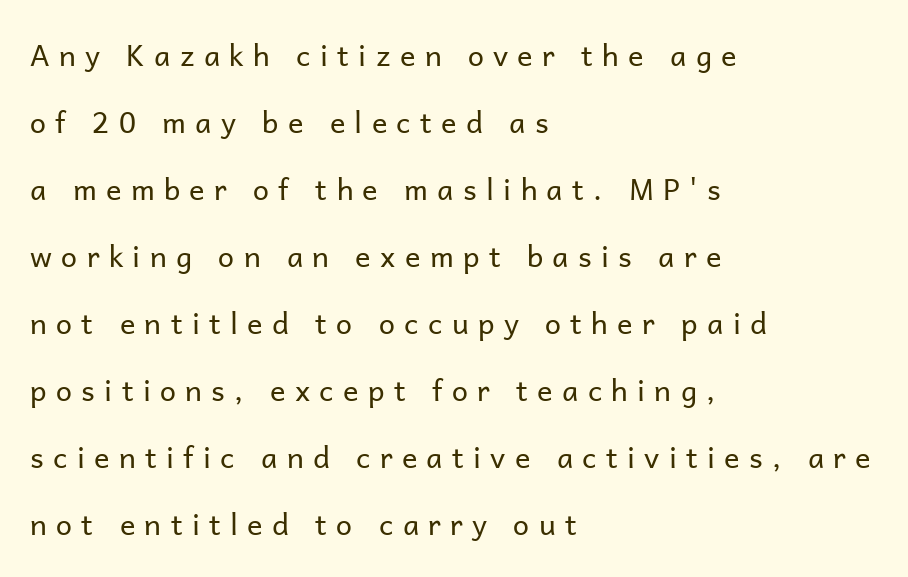
Q: Is the text bold? A: No.
Q: Is the text italic (slanted)? A: No, it is upright.
Q: Is the typeface a serif or a sans-serif typeface? A: Sans-serif.
Q: Is the text underlined? A: No.
Q: How is the paragraph aligned? A: Left-aligned.
Q: Is the spacing between letters normal or unusually wide? A: Unusually wide.
Q: Is the spacing between lines tight, normal or loose? A: Loose.
Q: Width (condensed, normal, or wide)? A: Normal.
Q: Stroke contrast? A: Low.
Q: x-height? A: Medium.
Q: Monospaced? A: No.
